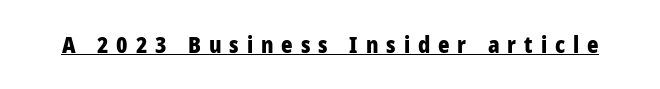
Q: Is the text bold? A: Yes.
Q: Is the text italic (slanted)? A: No, it is upright.
Q: Is the text underlined? A: Yes.
Q: Is the spacing between letters normal or unusually wide? A: Unusually wide.
